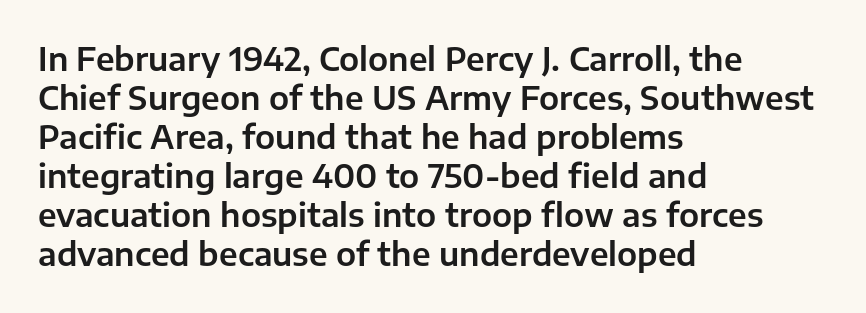
Q: Is the text italic (slanted)? A: No, it is upright.
Q: Is the typeface a serif or a sans-serif typeface? A: Sans-serif.
Q: Is the text underlined? A: No.
Q: How is the paragraph aligned? A: Left-aligned.
Q: Is the spacing between letters normal or unusually wide? A: Normal.
Q: Width (condensed, normal, or wide)? A: Normal.
Q: Stroke contrast? A: Low.
Q: x-height? A: Medium.
Q: Monospaced? A: No.
